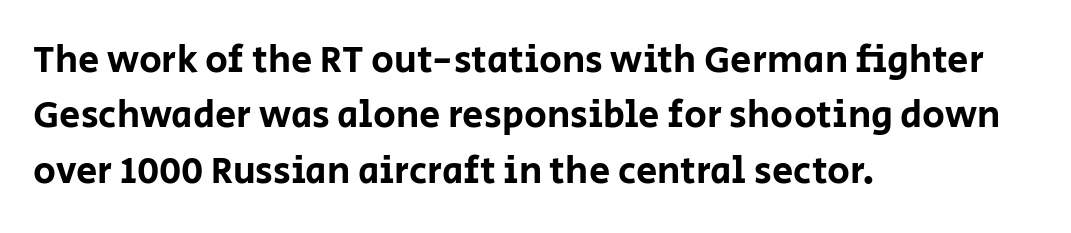
The image shows 38 px sans-serif type, upright; set left-aligned, normal line spacing (1.46x), normal letter spacing, not underlined; low stroke contrast and a large x-height.
